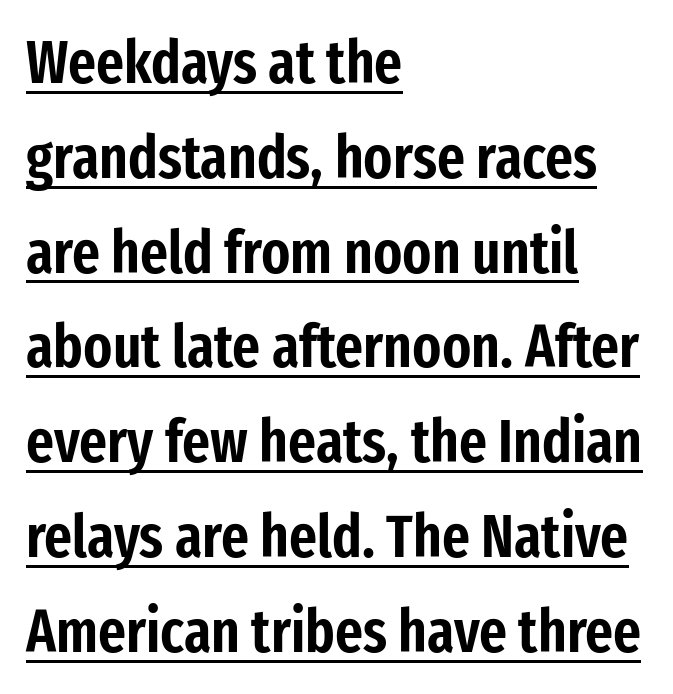
{"serif": "no", "italic": "no", "width": "condensed", "stroke_contrast": "low", "x_height": "medium", "monospaced": "no", "underline": "yes", "align": "left", "line_spacing": "normal", "line_spacing_ratio": 1.58, "letter_spacing": "normal", "letter_spacing_em": 0.0, "glyph_px": 60}
